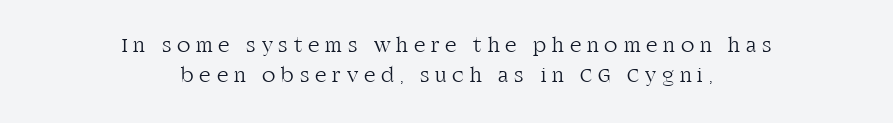
{"italic": "no", "bold": "no", "underline": "no", "align": "center", "line_spacing": "normal", "line_spacing_ratio": 1.37, "letter_spacing": "wide", "letter_spacing_em": 0.27, "glyph_px": 22}
